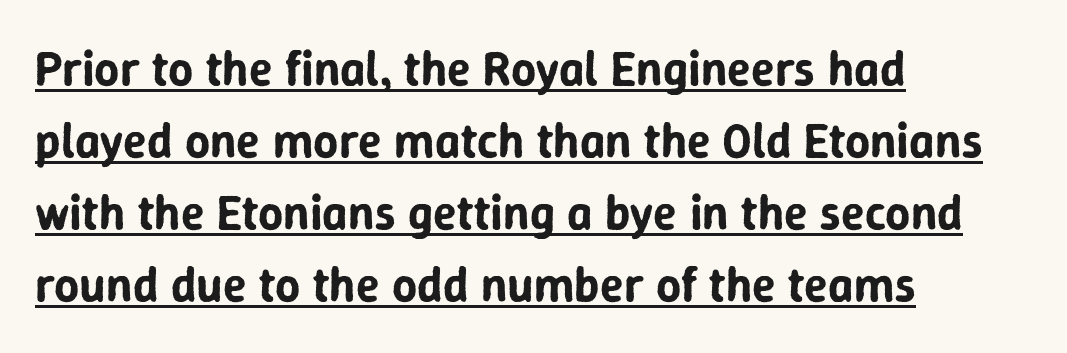
Q: Is the text italic (slanted)? A: No, it is upright.
Q: Is the typeface a serif or a sans-serif typeface? A: Sans-serif.
Q: Is the text underlined? A: Yes.
Q: How is the paragraph aligned? A: Left-aligned.
Q: Is the spacing between letters normal or unusually wide? A: Normal.
Q: Is the spacing between lines tight, normal or loose? A: Normal.
Q: Width (condensed, normal, or wide)? A: Normal.
Q: Stroke contrast? A: Low.
Q: x-height? A: Medium.
Q: Monospaced? A: No.
